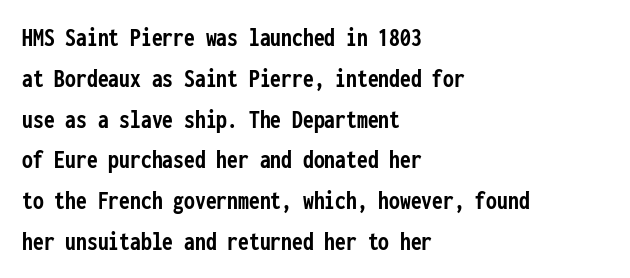
The image shows 27 px bold type, upright; set left-aligned, normal line spacing (1.51x), normal letter spacing, not underlined.
